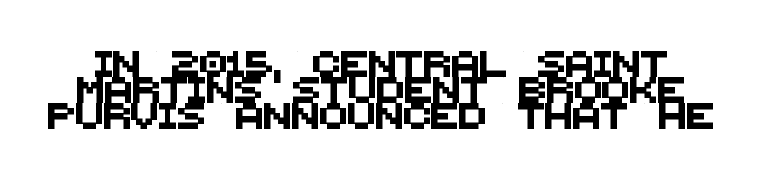
The image shows 26 px text type; set tight line spacing (1.0x), normal letter spacing, not underlined.
